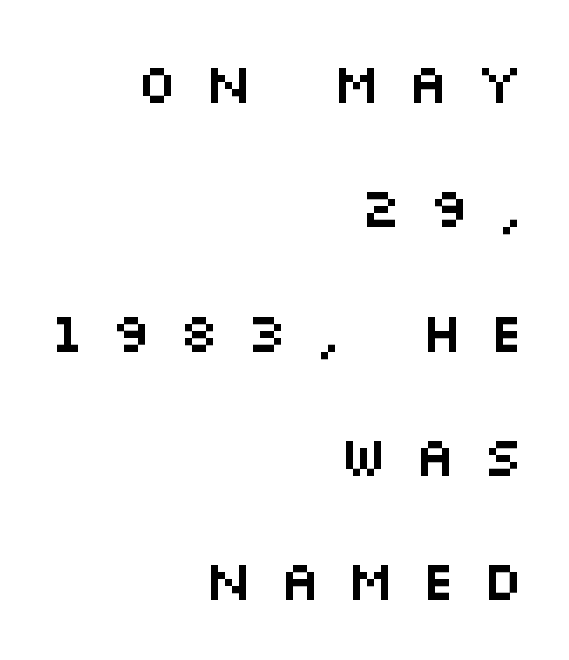
Q: Is the text italic (slanted)? A: No, it is upright.
Q: Is the typeface a serif or a sans-serif typeface? A: Sans-serif.
Q: Is the text underlined? A: No.
Q: How is the paragraph aligned? A: Right-aligned.
Q: Is the spacing between letters normal or unusually wide? A: Unusually wide.
Q: Is the spacing between lines tight, normal or loose? A: Loose.
Q: Width (condensed, normal, or wide)? A: Wide.
Q: Stroke contrast? A: Medium.
Q: x-height? A: Large.
Q: Monospaced? A: No.
